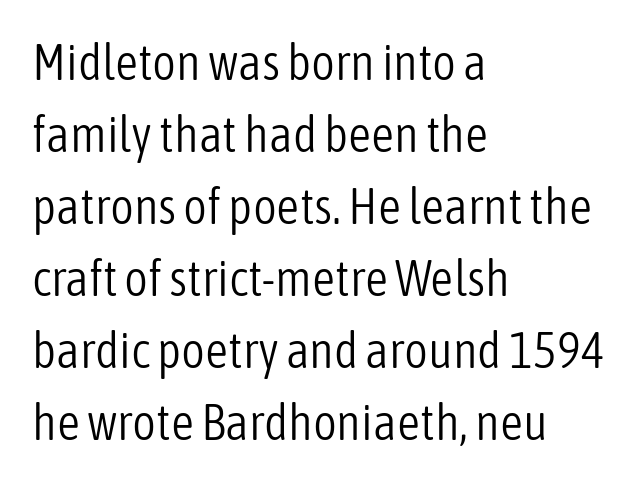
{"serif": "no", "italic": "no", "bold": "no", "weight": "light", "width": "condensed", "stroke_contrast": "low", "x_height": "medium", "monospaced": "no", "underline": "no", "align": "left", "line_spacing": "normal", "line_spacing_ratio": 1.41, "letter_spacing": "normal", "letter_spacing_em": 0.0, "glyph_px": 51}
